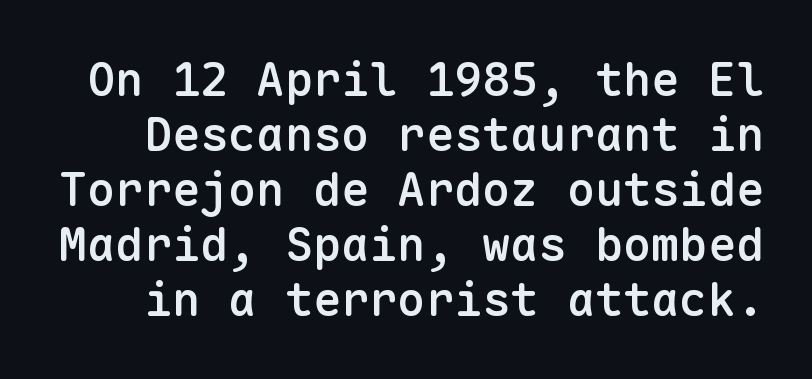
Check the space under the baseline: it is left empty. Each letter's strokes conclude bluntly, with no projecting serifs. The glyphs have the mass of a demibold cut, below bold. Fixed-width glyphs throughout — classic coding-font behaviour. Characters follow at the spacing the type designer built in.
